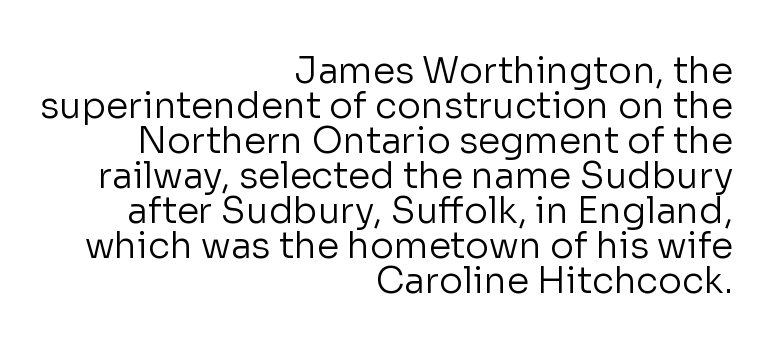
The image shows 36 px regular-weight sans-serif type, upright; set right-aligned, tight line spacing (0.97x), normal letter spacing, not underlined; low stroke contrast and a medium x-height.
